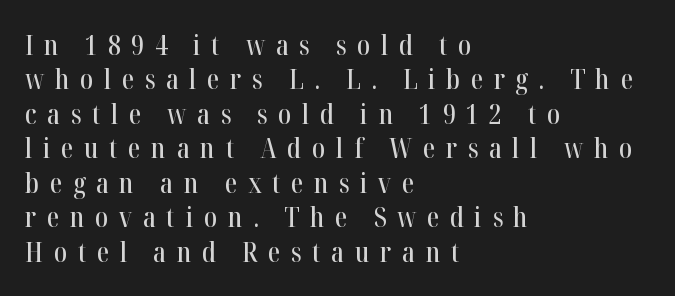
You can tell it's not italic because the verticals are truly vertical. I'd call this a serif setting — the letters wear small feet. This rendering widens character spacing well past its baseline value. One-word summary of the alignment: left. Beneath every word, the page is bare.
